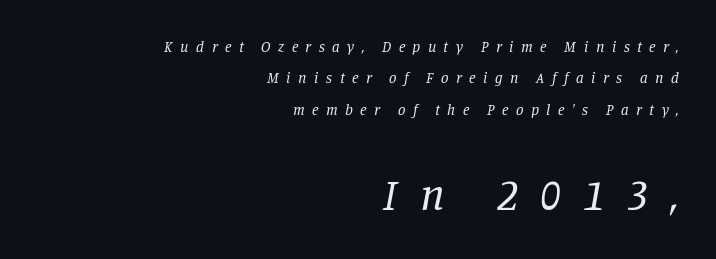
Line ends are locked; line starts wander. The words here are not underlined. If you measured baseline to baseline, you'd find a long distance. The face used here is proportionally spaced, like ordinary book or web type.
